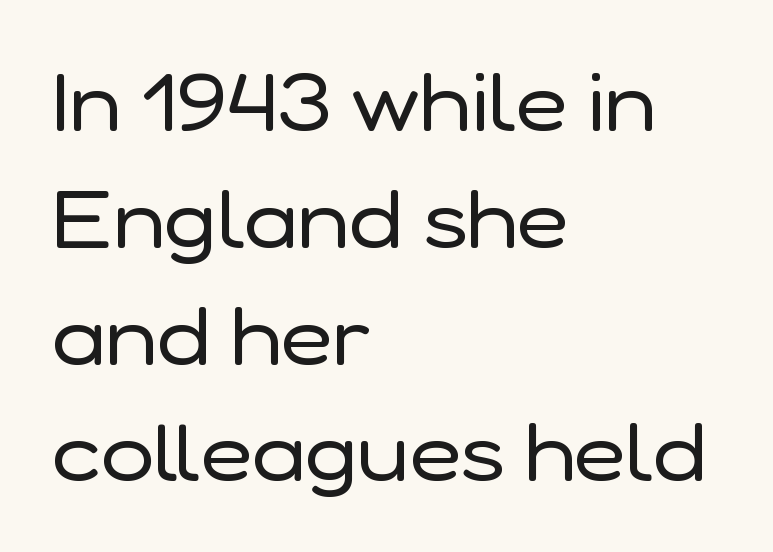
Proportional: the letters do not fall into vertical columns. Inter-character spacing is left at the font's built-in metrics. Ink coverage per letter is moderate at most. The passage shown is not underscored anywhere. Nothing sits at the stroke ends, so this counts as sans-serif.
